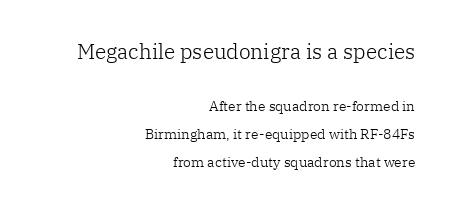
Characters remain perfectly vertical along every line. Heaviness? Minimal to ordinary, like unemphasized prose. The type is set solid horizontally, with unmodified tracking. The strip under each line holds only bare page. These lines stack with their right ends in a neat column. The rendering uses a large line-height, opening up the rows.
